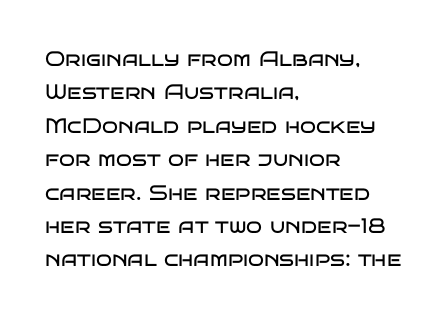
{"italic": "no", "bold": "no", "underline": "no", "align": "left", "line_spacing": "normal", "line_spacing_ratio": 1.59, "letter_spacing": "normal", "letter_spacing_em": 0.0, "glyph_px": 21}
